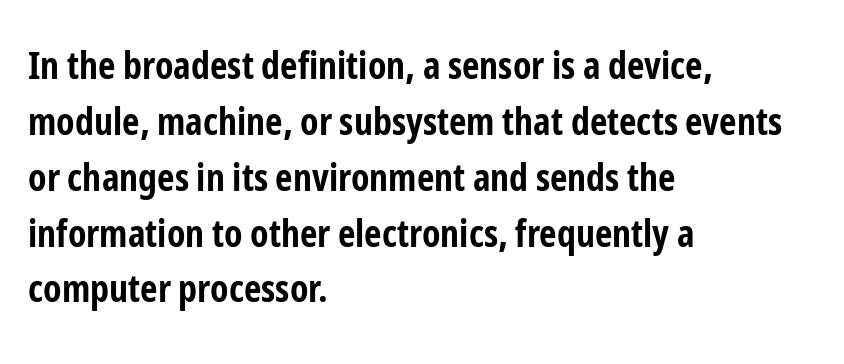
The image shows 38 px bold, condensed sans-serif type, upright; set left-aligned, normal line spacing (1.47x), normal letter spacing, not underlined; low stroke contrast and a medium x-height.
